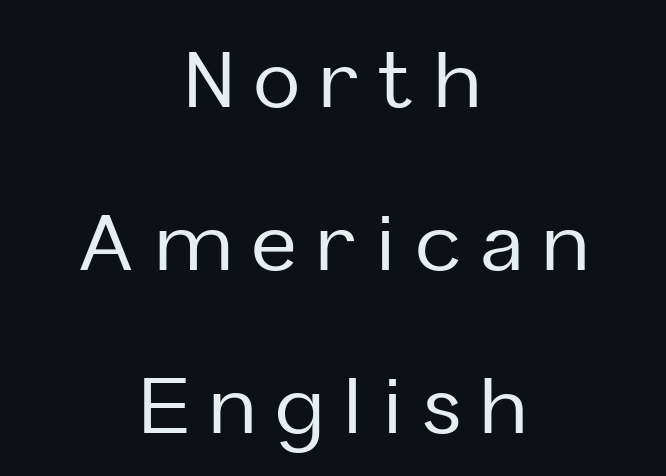
The image shows 77 px sans-serif type, upright; set centered, loose line spacing (2.12x), unusually wide letter spacing (+0.27 em), not underlined; low stroke contrast and a medium x-height.
